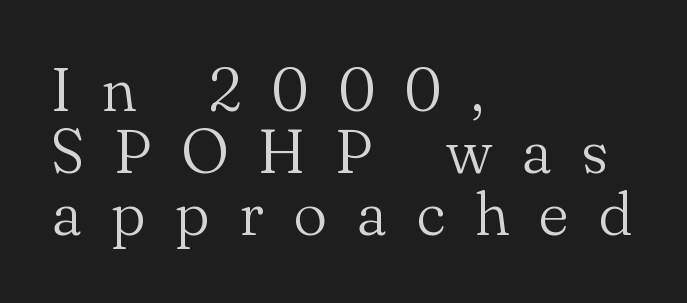
You could not count columns in this text — the font is proportionally spaced. These lines were composed using upright roman letters. The words here are not underlined. Caption: expanded tracking, letters set apart. Short and long lines alike share a common starting point at left.
